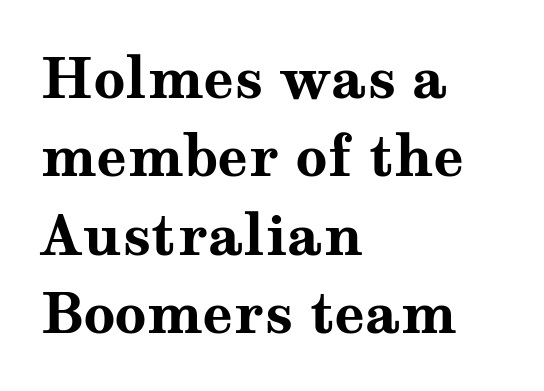
The glyphs are unaccompanied by any horizontal stroke below them. Thick stems and heavy bowls — unmistakably bold. Posture: straight, roman, zero tilt. The line-height multiplier appears to be the usual default. The compositor pushed each line to the left boundary. The type family on display is of the serif kind.
